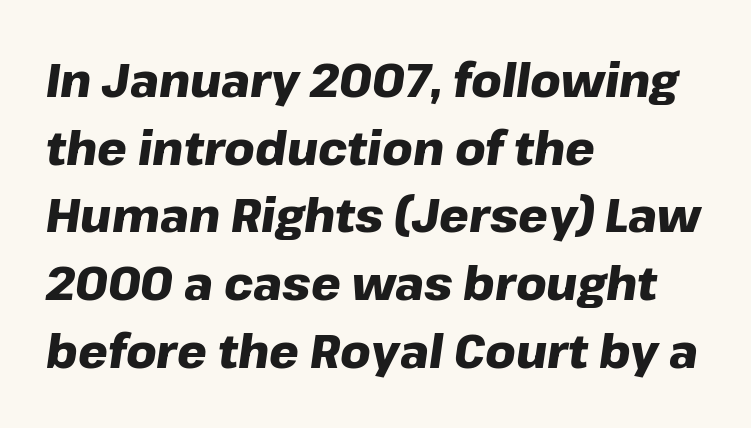
{"italic": "yes", "lean": "right", "slant_degrees": 8, "bold": "yes", "weight": "heavy", "width": "normal", "stroke_contrast": "low", "x_height": "medium", "monospaced": "no", "underline": "no", "align": "left", "line_spacing": "normal", "line_spacing_ratio": 1.44, "letter_spacing": "normal", "letter_spacing_em": 0.0, "glyph_px": 47}
